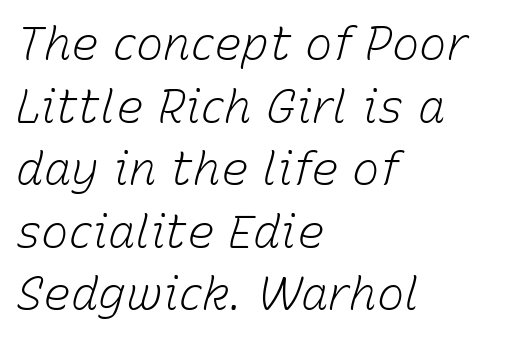
These glyphs show unthickened strokes, regular width or finer. Alignment: flush left. Lines of text with bare space underneath. In terms of posture, this sample is oblique. These lines are rendered in a variable-pitch font.
